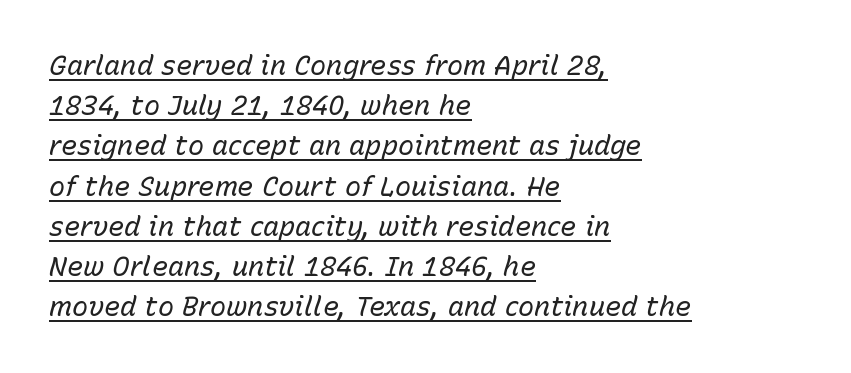
Q: Is the text bold? A: No.
Q: Is the text italic (slanted)? A: Yes, it leans right by about 15 degrees.
Q: Is the text underlined? A: Yes.
Q: How is the paragraph aligned? A: Left-aligned.
Q: Is the spacing between letters normal or unusually wide? A: Normal.
Q: Is the spacing between lines tight, normal or loose? A: Normal.
